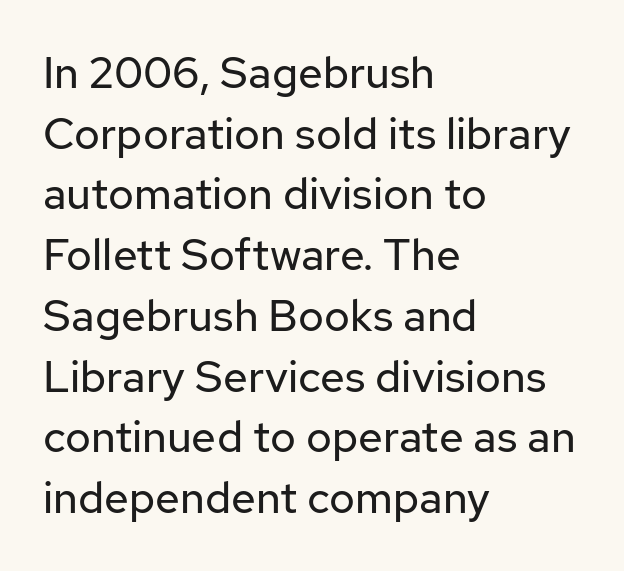
The image shows 44 px regular-weight sans-serif type, upright; set left-aligned, normal line spacing (1.38x), normal letter spacing, not underlined; low stroke contrast and a medium x-height.
